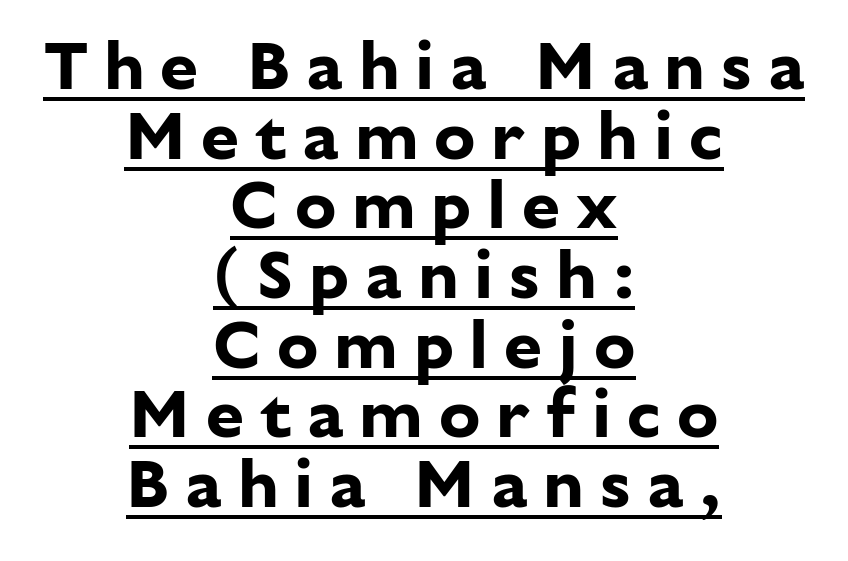
{"serif": "no", "italic": "no", "bold": "yes", "weight": "bold", "width": "normal", "stroke_contrast": "low", "x_height": "medium", "monospaced": "no", "underline": "yes", "align": "center", "line_spacing": "tight", "line_spacing_ratio": 1.01, "letter_spacing": "wide", "letter_spacing_em": 0.23, "glyph_px": 69}
